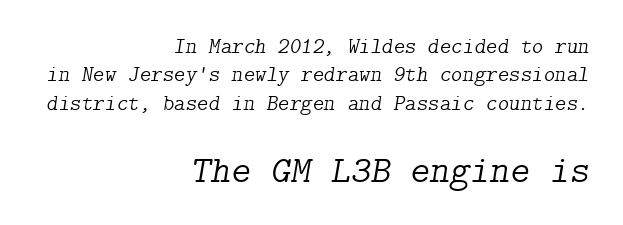
Q: Is the text bold? A: No.
Q: Is the text italic (slanted)? A: Yes, it leans right by about 9 degrees.
Q: Is the typeface a serif or a sans-serif typeface? A: Serif.
Q: Is the text underlined? A: No.
Q: How is the paragraph aligned? A: Right-aligned.
Q: Is the spacing between letters normal or unusually wide? A: Normal.
Q: Is the spacing between lines tight, normal or loose? A: Normal.
Q: Which block of text is set in a larger size, the first (top) or the second (bottom)? A: The second (bottom) one.
Q: Width (condensed, normal, or wide)? A: Normal.
Q: Stroke contrast? A: Low.
Q: x-height? A: Medium.
